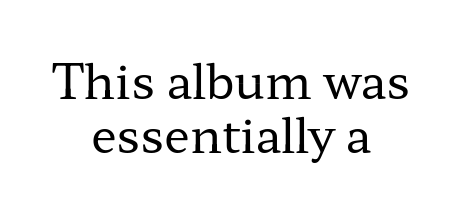
Quick note: underline off. Posture: vertical. Between one letter and the next there's only the usual sliver of space. Yep, those are serifs on the letters.
